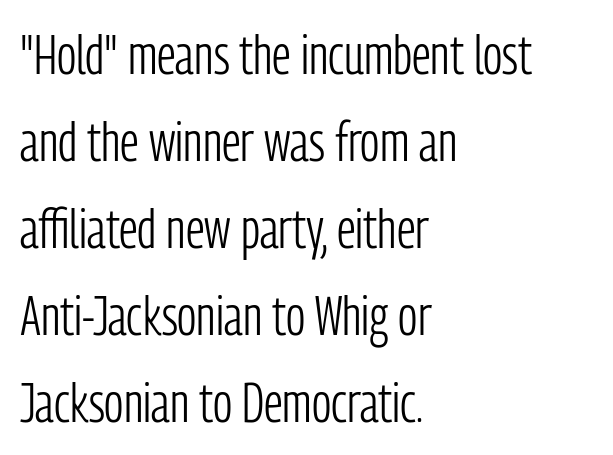
Nobody touched the tracking dial on this one. Quick note: not italic, upright. I'd call this a sans setting — the letters go barefoot. Alignment: flush left. The lines sit at an ordinary, default distance from one another. The face looks like a standard text weight, possibly lighter.
